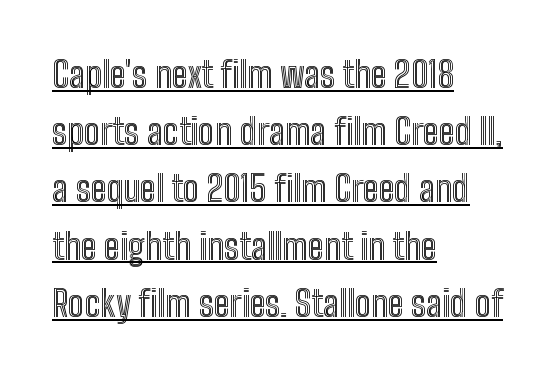
Q: Is the text italic (slanted)? A: No, it is upright.
Q: Is the text underlined? A: Yes.
Q: How is the paragraph aligned? A: Left-aligned.
Q: Is the spacing between letters normal or unusually wide? A: Normal.
Q: Is the spacing between lines tight, normal or loose? A: Normal.
Q: Width (condensed, normal, or wide)? A: Condensed.
Q: x-height? A: Medium.
Q: Monospaced? A: No.
